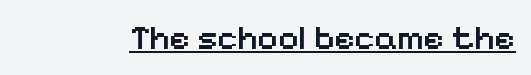
Q: Is the text bold? A: Semi-bold.
Q: Is the text italic (slanted)? A: No, it is upright.
Q: Is the typeface a serif or a sans-serif typeface? A: Sans-serif.
Q: Is the text underlined? A: Yes.
Q: Is the spacing between letters normal or unusually wide? A: Normal.
Q: Width (condensed, normal, or wide)? A: Normal.
Q: Stroke contrast? A: Low.
Q: x-height? A: Medium.
Q: Monospaced? A: No.
